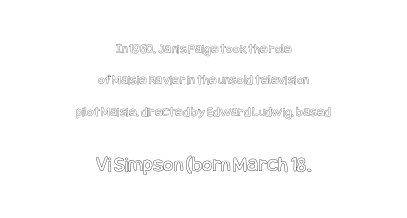
Q: Is the text italic (slanted)? A: No, it is upright.
Q: Is the text underlined? A: No.
Q: How is the paragraph aligned? A: Centered.
Q: Is the spacing between letters normal or unusually wide? A: Normal.
Q: Is the spacing between lines tight, normal or loose? A: Loose.
Q: Which block of text is set in a larger size, the first (top) or the second (bottom)? A: The second (bottom) one.
